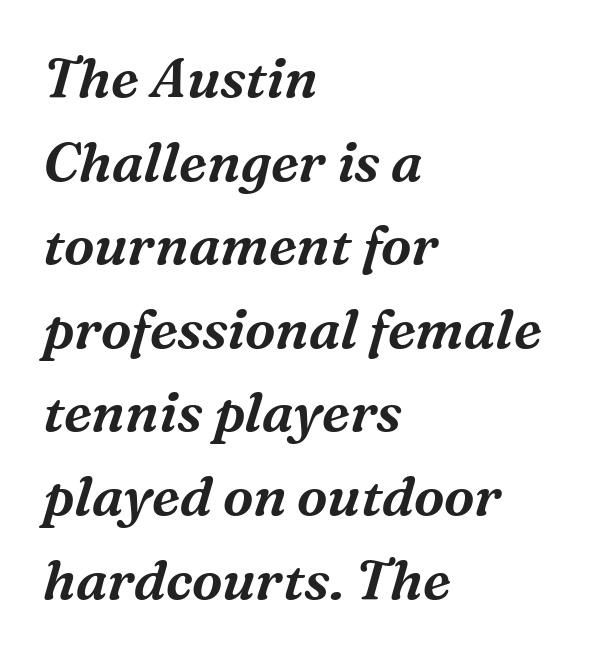
Is this a fixed-width face? No — the glyphs have proportional, varying widths. Which margin do the lines hug? The left one — the right edge is uneven. Quick note: interline space is typical. Any mark beneath the type? The region is blank.
